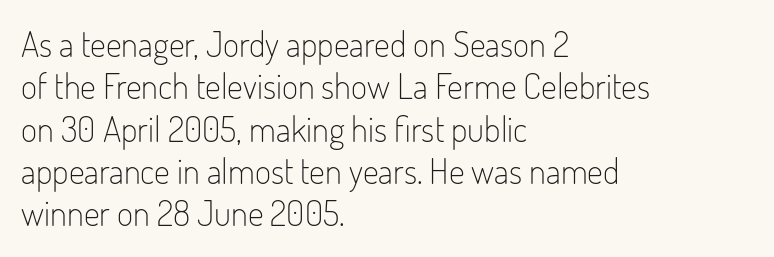
The image shows 35 px light, condensed sans-serif type, upright; set left-aligned, line spacing 1.21x, normal letter spacing, not underlined; low stroke contrast and a small x-height.
